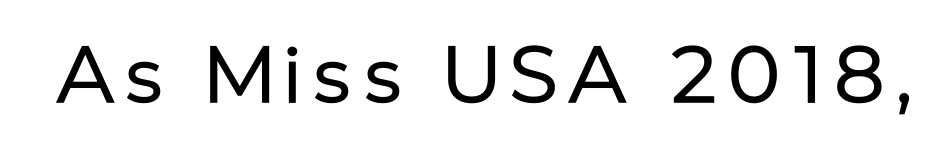
Q: Is the text bold? A: No.
Q: Is the text italic (slanted)? A: No, it is upright.
Q: Is the typeface a serif or a sans-serif typeface? A: Sans-serif.
Q: Is the text underlined? A: No.
Q: Width (condensed, normal, or wide)? A: Normal.
Q: Stroke contrast? A: Low.
Q: x-height? A: Medium.
Q: Monospaced? A: No.
